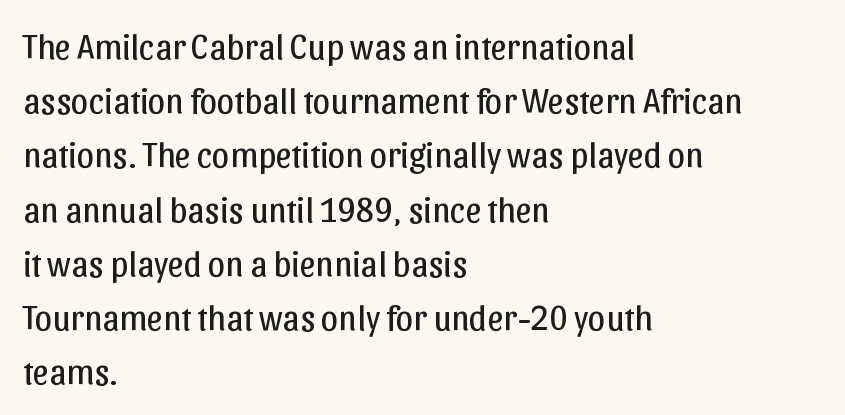
The image shows 35 px regular-weight sans-serif type, upright; set left-aligned, normal line spacing (1.55x), normal letter spacing, not underlined; low stroke contrast and a medium x-height.
